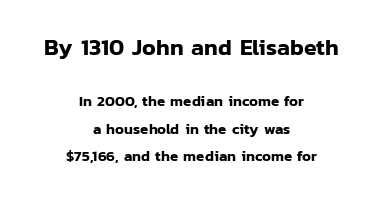
The image shows 23 px text type, upright; set centered, line spacing 1.83x, normal letter spacing, not underlined; the first (top) block is 1.53x larger.
